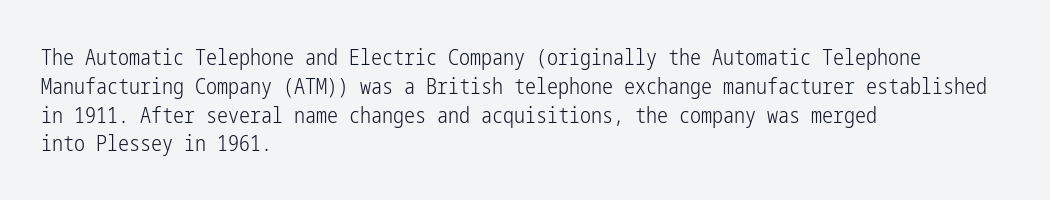
No extra ink here — the face is not bold. The ragged edge is on the right, which tells us the setting is flush left. Decoration check: the copy has no underline. Between one letter and the next there's only the usual sliver of space. No italicization has been applied; the sample stays upright. Successive baselines arrive at the customary interval.
